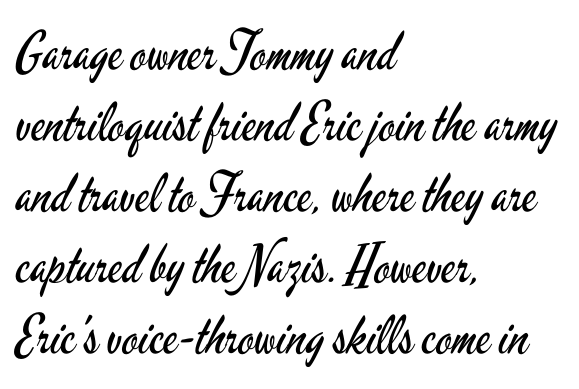
The image shows 53 px regular-weight, condensed sans-serif type; set left-aligned, normal line spacing (1.34x), normal letter spacing, not underlined; low stroke contrast and a small x-height.
